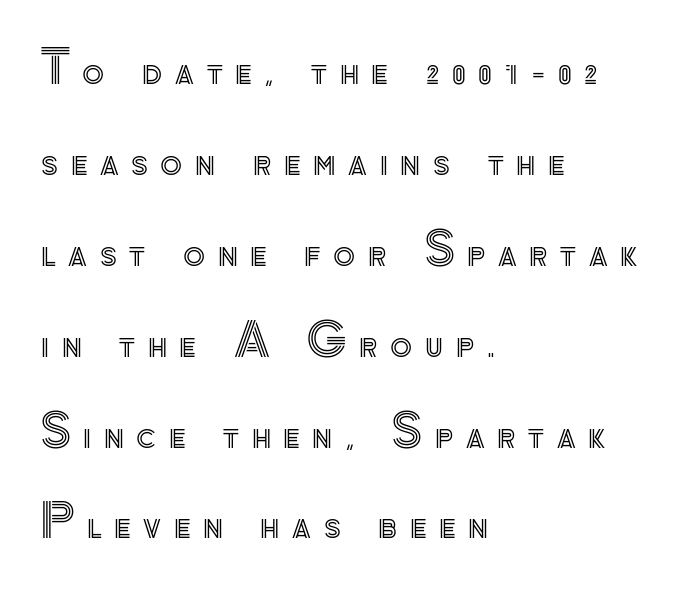
{"italic": "no", "width": "normal", "x_height": "small", "monospaced": "no", "underline": "no", "align": "left", "line_spacing": "loose", "line_spacing_ratio": 2.02, "letter_spacing": "wide", "letter_spacing_em": 0.28, "glyph_px": 45}
